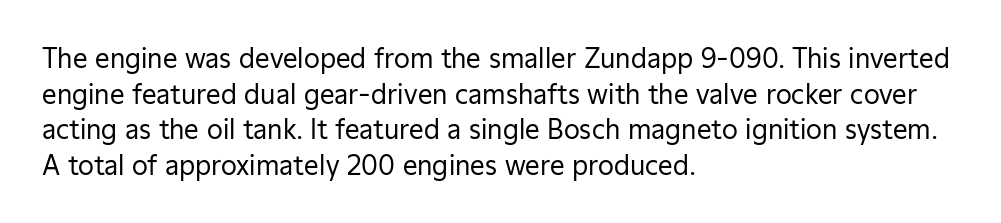
The line texture is even and compact thanks to regular tracking. Honestly, the row spacing looks completely unremarkable. Every row of glyphs begins at an identical x-position on the left. The letters stand straight up with perfectly vertical stems. Stroke thickness stays within the range of a standard reading face or lighter. Unmarked baselines from the first word to the last.
